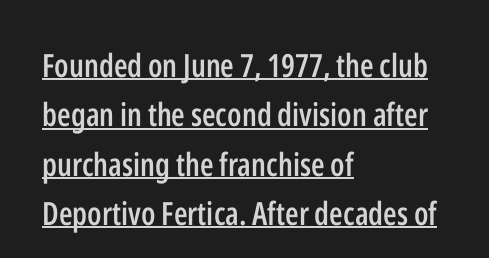
{"serif": "no", "italic": "no", "bold": "semi", "weight": "semibold", "width": "condensed", "stroke_contrast": "low", "x_height": "medium", "monospaced": "no", "underline": "yes", "align": "left", "line_spacing": "normal", "line_spacing_ratio": 1.54, "letter_spacing": "normal", "letter_spacing_em": 0.0, "glyph_px": 32}
